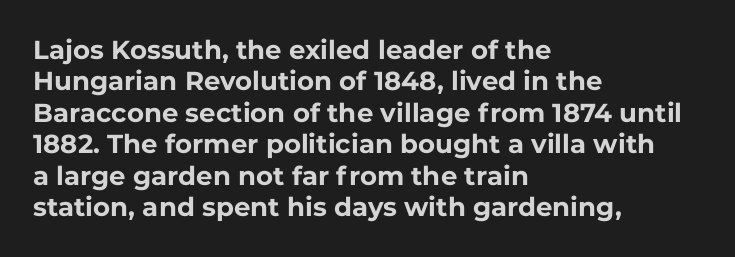
Posture: straight, roman, zero tilt. A student would call this left alignment; a typographer would say flush left, rag right. Rule under the text: the space is simply empty. Between one letter and the next there's only the usual sliver of space. Plenty of ink on the page — the face is bold.
